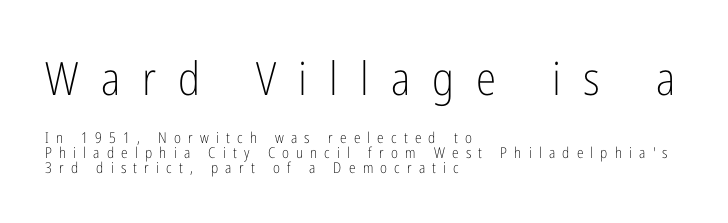
The image shows 46 px light, condensed sans-serif type, upright; set left-aligned, tight line spacing (0.97x), unusually wide letter spacing (+0.48 em), not underlined; the first (top) block is 3.07x larger; low stroke contrast and a medium x-height.
